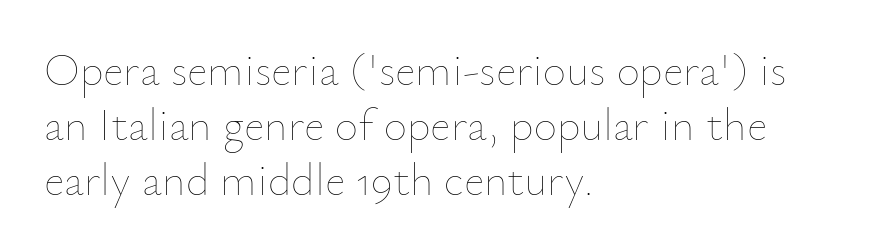
{"italic": "no", "bold": "no", "weight": "thin", "width": "normal", "stroke_contrast": "low", "x_height": "small", "monospaced": "no", "underline": "no", "align": "left", "line_spacing_ratio": 1.22, "letter_spacing": "normal", "letter_spacing_em": 0.0, "glyph_px": 45}
